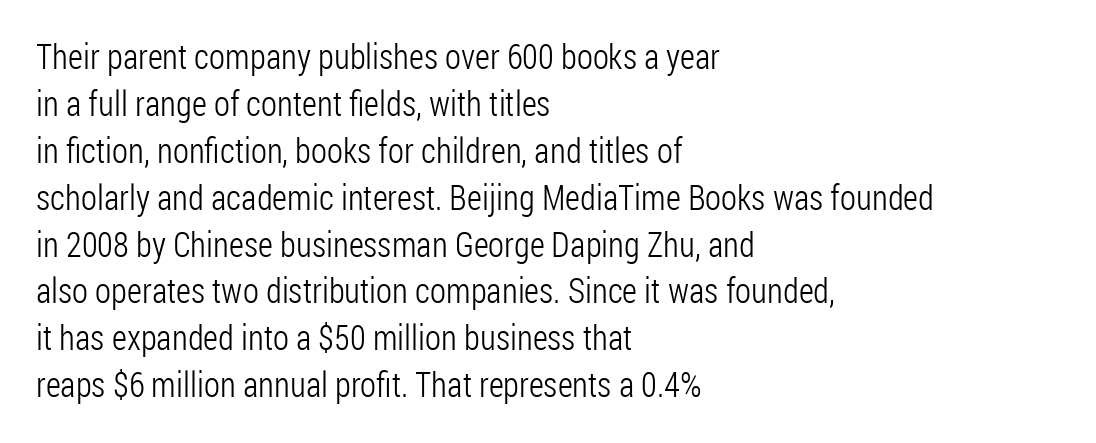
What's the leading like? Ordinary, nothing unusual. Stem width sits at or under what a default text font uses. Looks like regular typesetting: each glyph gets only the width it needs. Posture: straight, roman, zero tilt.
